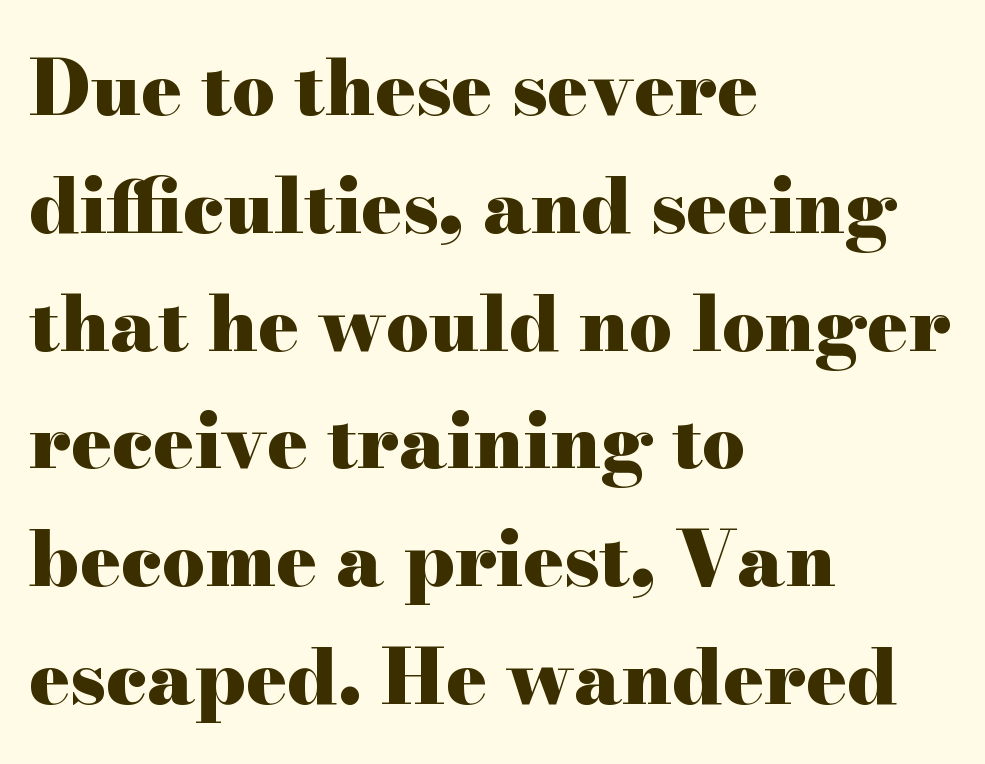
Q: Is the text bold? A: Yes.
Q: Is the text italic (slanted)? A: No, it is upright.
Q: Is the typeface a serif or a sans-serif typeface? A: Serif.
Q: Is the text underlined? A: No.
Q: How is the paragraph aligned? A: Left-aligned.
Q: Is the spacing between letters normal or unusually wide? A: Normal.
Q: Is the spacing between lines tight, normal or loose? A: Normal.
Q: Width (condensed, normal, or wide)? A: Wide.
Q: Stroke contrast? A: High.
Q: x-height? A: Small.
Q: Monospaced? A: No.
